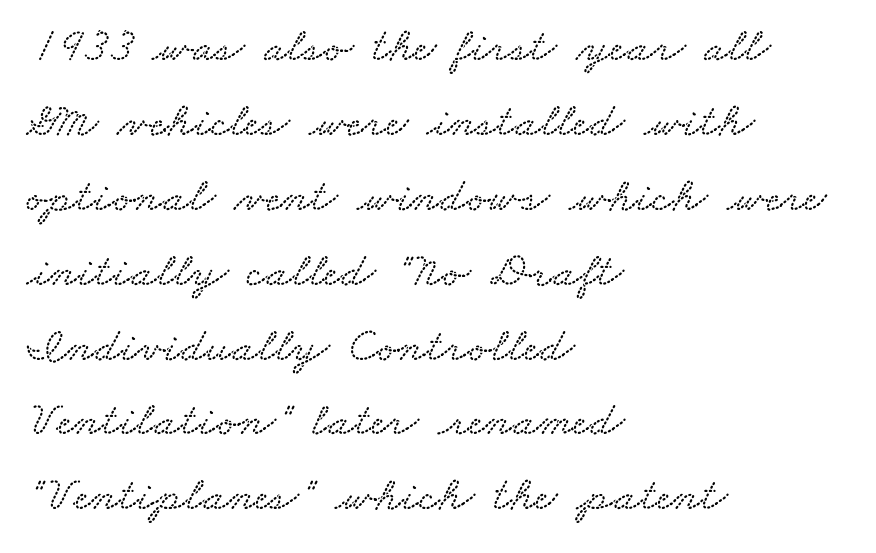
{"width": "wide", "stroke_contrast": "low", "x_height": "small", "monospaced": "no", "underline": "no", "align": "left", "line_spacing": "normal", "line_spacing_ratio": 1.56, "letter_spacing": "normal", "letter_spacing_em": 0.0, "glyph_px": 48}
